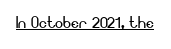
Between one letter and the next there's only the usual sliver of space. A roman cut, with each character standing at attention. The rendered words wear a rule along their underside. Heaviness? Minimal to ordinary, like unemphasized prose.
